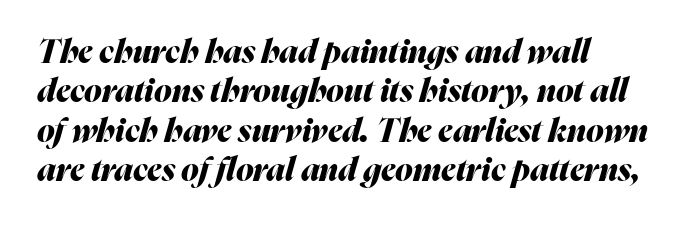
The whole block is typeset with a tilt. Underlining? Definitely not there. Looks like regular typesetting: each glyph gets only the width it needs. The paragraph shown leans on its left margin. A typesetter would call this zero additional tracking.
